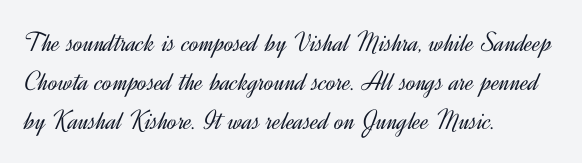
The image shows 28 px light sans-serif type; set left-aligned, normal line spacing (1.39x), normal letter spacing, not underlined; a small x-height.
